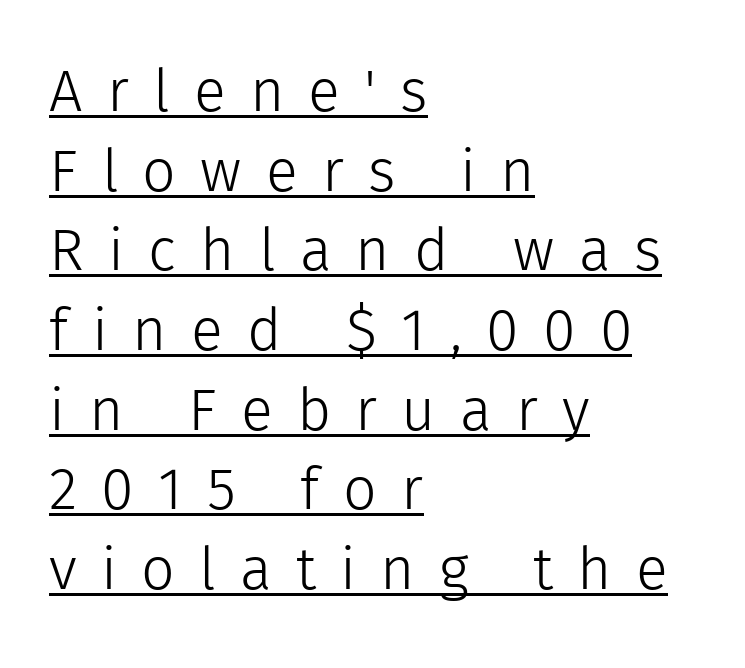
The lines are quadded left. Type style note: lacks serifs. Looks like regular typesetting: each glyph gets only the width it needs. Stems and bowls with no extra thickness — not bold.
